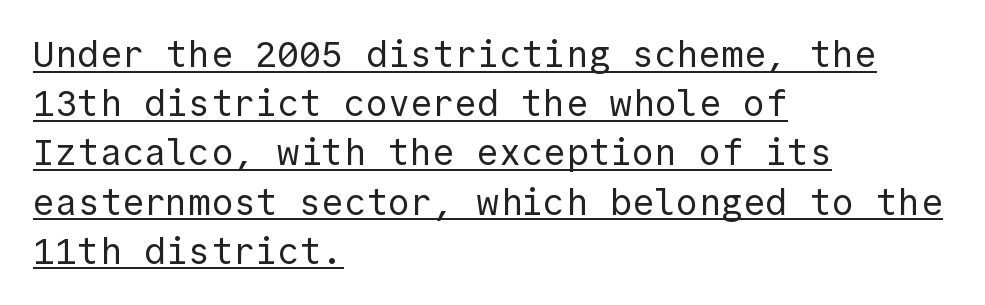
Whoever set this chose a conventional vertical rhythm. Do the characters align in a grid? Yes, the font is monospaced. This sample uses a sans-serif face. Posture: vertical. Unbolded letterforms with no extra heft. Typeset ragged right — the left edge is the straight one.
